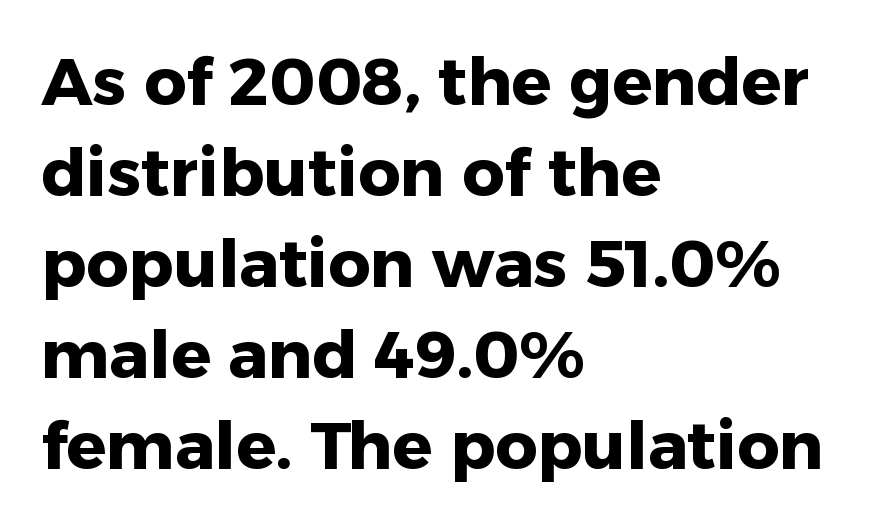
Honestly, there is no underline to notice here at all. Do the characters align in a grid? No, the font is proportional. Glyph-to-glyph distance matches everyday printed text. Quick note: not italic, upright. Grotesque or geometric, the face here clearly has no serifs.
